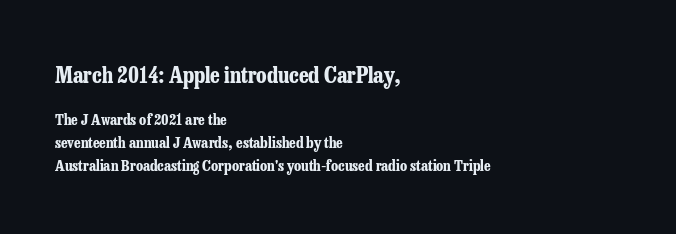
The image shows 22 px bold type, upright; set left-aligned, normal line spacing (1.53x), normal letter spacing, not underlined; the first (top) block is 1.47x larger.
